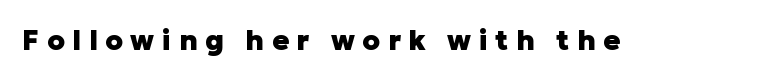
{"serif": "no", "italic": "no", "bold": "yes", "weight": "heavy", "width": "normal", "stroke_contrast": "low", "x_height": "medium", "monospaced": "no", "underline": "no", "letter_spacing": "wide", "letter_spacing_em": 0.27, "glyph_px": 28}
